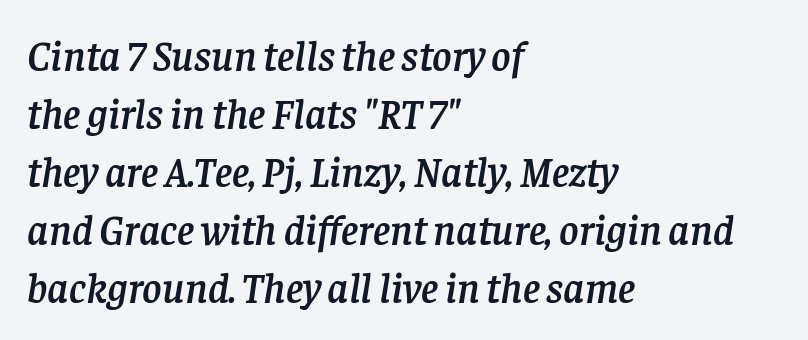
Q: Is the text italic (slanted)? A: Yes, it leans right by about 8 degrees.
Q: Is the typeface a serif or a sans-serif typeface? A: Serif.
Q: Is the text underlined? A: No.
Q: How is the paragraph aligned? A: Left-aligned.
Q: Is the spacing between letters normal or unusually wide? A: Normal.
Q: Is the spacing between lines tight, normal or loose? A: Normal.
Q: Width (condensed, normal, or wide)? A: Normal.
Q: Stroke contrast? A: Low.
Q: x-height? A: Large.
Q: Monospaced? A: No.
